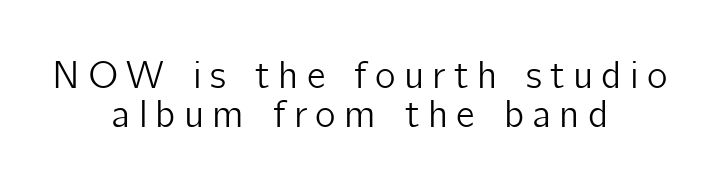
{"serif": "no", "italic": "no", "width": "normal", "stroke_contrast": "low", "x_height": "medium", "monospaced": "no", "underline": "no", "align": "center", "line_spacing": "tight", "line_spacing_ratio": 0.99, "letter_spacing": "wide", "letter_spacing_em": 0.21, "glyph_px": 39}
